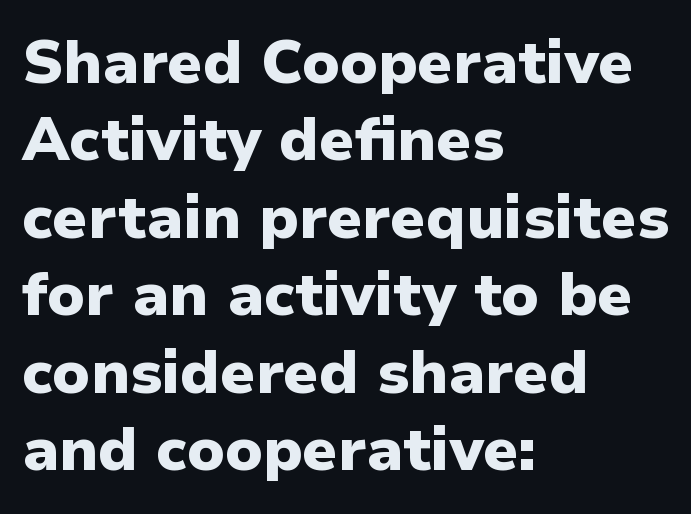
The line-height multiplier appears to be the usual default. Pretty heavy lettering here — definitely bold. The words here are not underlined. To sum up the face: it is a sans, with no serifs.
